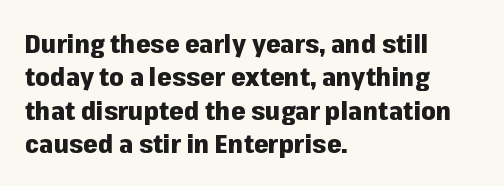
{"italic": "no", "bold": "yes", "underline": "no", "align": "left", "line_spacing": "normal", "line_spacing_ratio": 1.28, "letter_spacing": "normal", "letter_spacing_em": 0.0, "glyph_px": 26}
